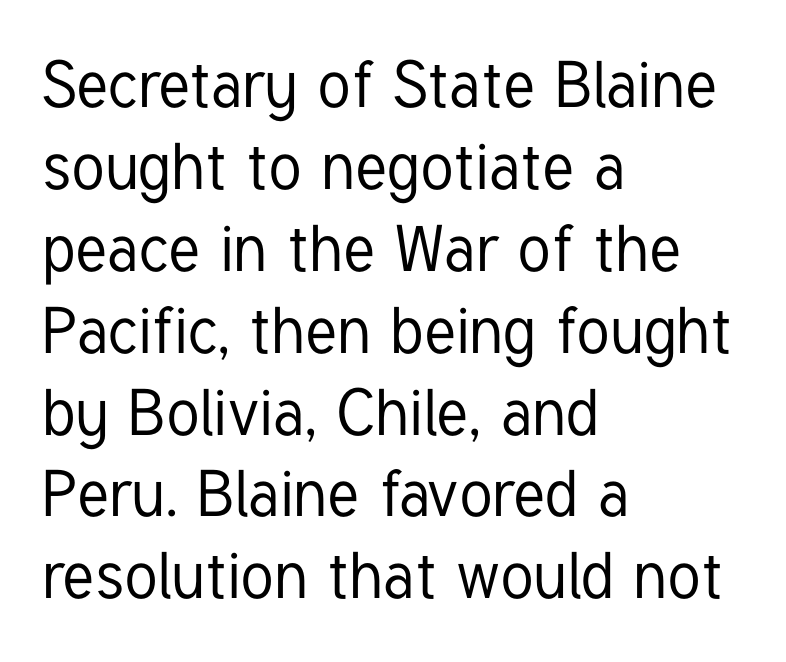
Baseline-to-baseline distance is the conventional proportion of letter height. The letters carry no serifs — their stems end cleanly without finishing strokes. Ascenders rise straight up at ninety degrees. Quick note: underline off. Looks like regular typesetting: each glyph gets only the width it needs.
